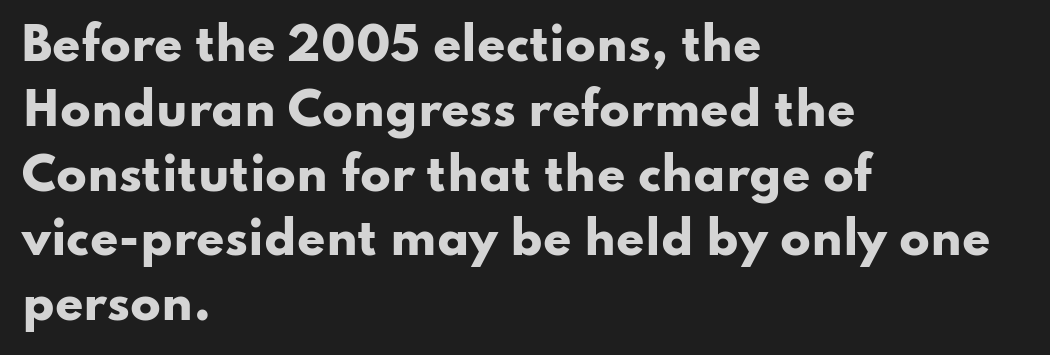
A typesetter would call this proportional, since set widths differ per character. The letters stand upright; this is a roman face. Spacing between characters is what you'd get straight out of the box. How heavy is the stroke? Heavy — this is a bold. No word sits above an underline. The paragraph has a hard left edge and a soft right edge.
